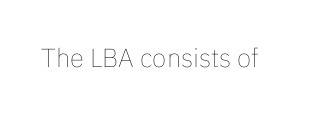
Q: Is the text bold? A: No.
Q: Is the text italic (slanted)? A: No, it is upright.
Q: Is the text underlined? A: No.
Q: Is the spacing between letters normal or unusually wide? A: Normal.
